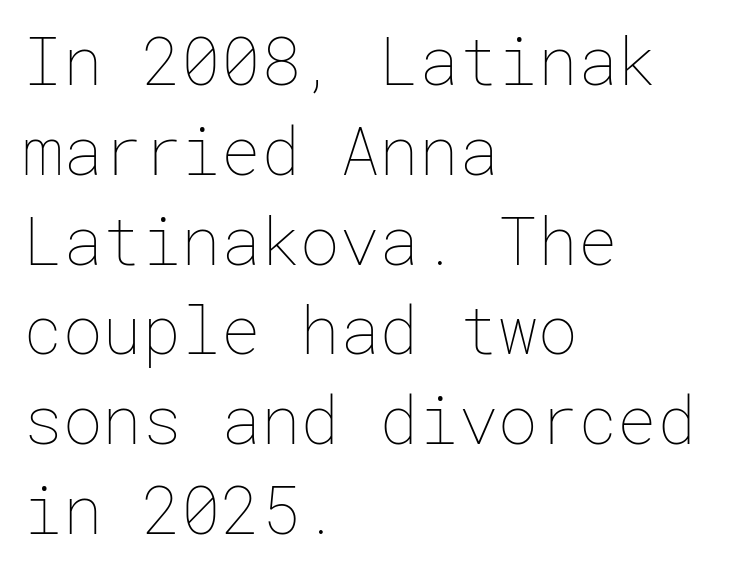
Q: Is the text bold? A: No.
Q: Is the text italic (slanted)? A: No, it is upright.
Q: Is the text underlined? A: No.
Q: How is the paragraph aligned? A: Left-aligned.
Q: Is the spacing between letters normal or unusually wide? A: Normal.
Q: Is the spacing between lines tight, normal or loose? A: Normal.
Q: Width (condensed, normal, or wide)? A: Normal.
Q: Stroke contrast? A: Low.
Q: x-height? A: Medium.
